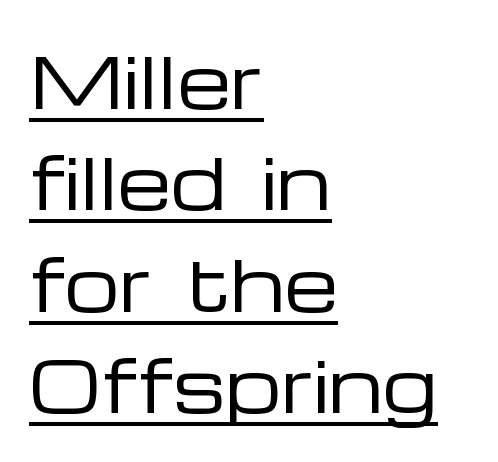
The image shows 69 px regular-weight, wide sans-serif type, upright; set left-aligned, normal line spacing (1.47x), normal letter spacing, underlined; low stroke contrast and a medium x-height.
